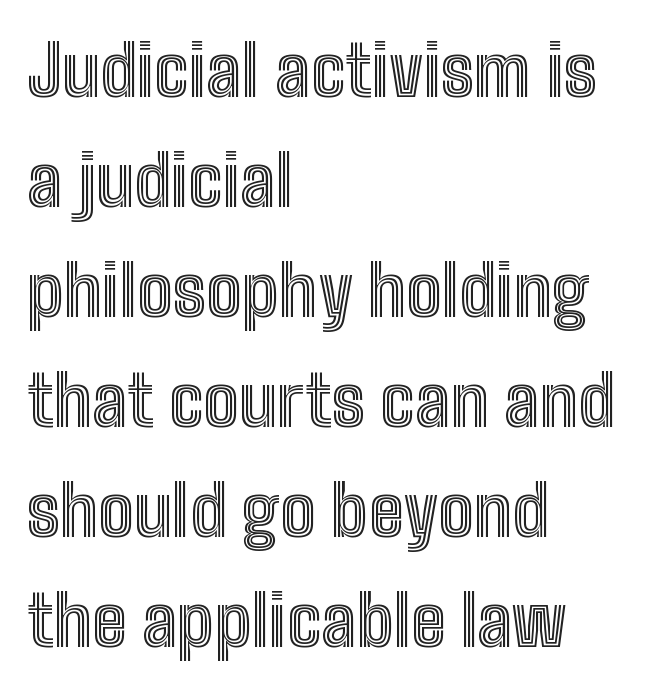
Q: Is the text italic (slanted)? A: No, it is upright.
Q: Is the text underlined? A: No.
Q: How is the paragraph aligned? A: Left-aligned.
Q: Is the spacing between letters normal or unusually wide? A: Normal.
Q: Is the spacing between lines tight, normal or loose? A: Normal.
Q: Width (condensed, normal, or wide)? A: Condensed.
Q: x-height? A: Medium.
Q: Monospaced? A: No.
